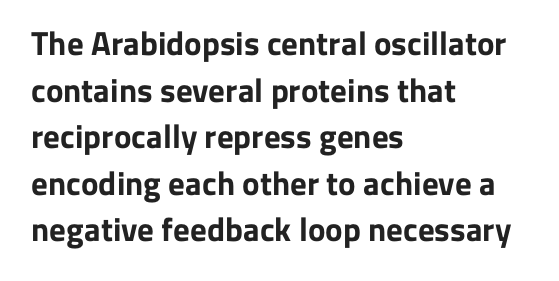
Q: Is the text bold? A: Yes.
Q: Is the text italic (slanted)? A: No, it is upright.
Q: Is the typeface a serif or a sans-serif typeface? A: Sans-serif.
Q: Is the text underlined? A: No.
Q: How is the paragraph aligned? A: Left-aligned.
Q: Is the spacing between letters normal or unusually wide? A: Normal.
Q: Is the spacing between lines tight, normal or loose? A: Normal.
Q: Width (condensed, normal, or wide)? A: Normal.
Q: Stroke contrast? A: Low.
Q: x-height? A: Medium.
Q: Monospaced? A: No.
